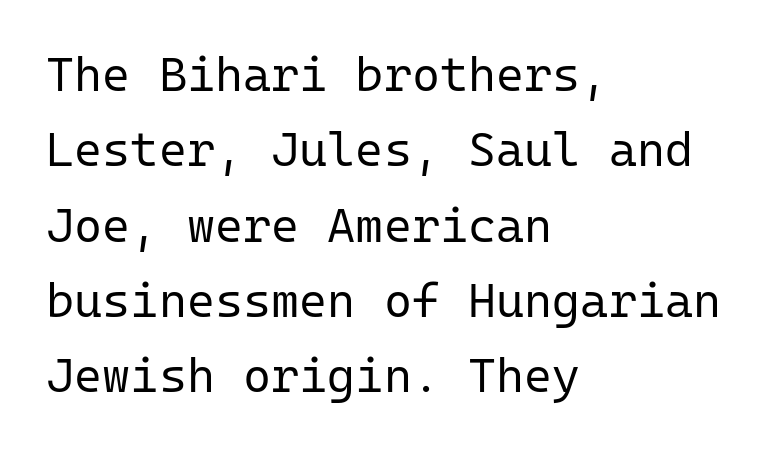
Q: Is the text bold? A: No.
Q: Is the text italic (slanted)? A: No, it is upright.
Q: Is the typeface a serif or a sans-serif typeface? A: Sans-serif.
Q: Is the text underlined? A: No.
Q: How is the paragraph aligned? A: Left-aligned.
Q: Is the spacing between letters normal or unusually wide? A: Normal.
Q: Is the spacing between lines tight, normal or loose? A: Normal.
Q: Width (condensed, normal, or wide)? A: Normal.
Q: Stroke contrast? A: Low.
Q: x-height? A: Medium.
Q: Monospaced? A: Yes.
